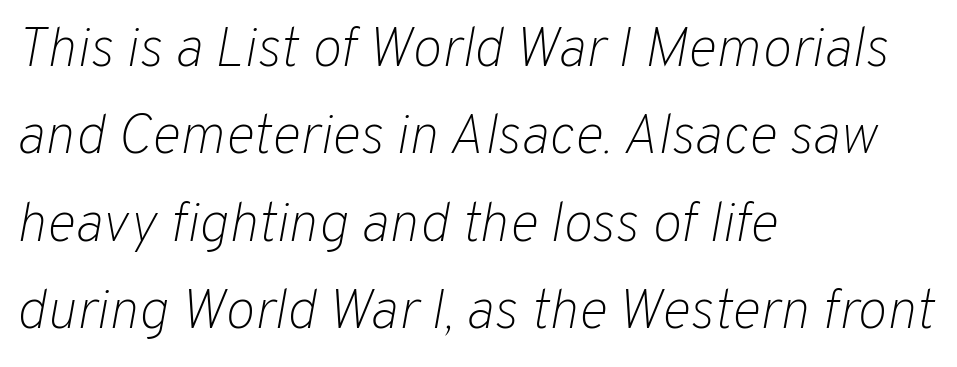
Q: Is the text bold? A: No.
Q: Is the text italic (slanted)? A: Yes, it leans right by about 10 degrees.
Q: Is the text underlined? A: No.
Q: How is the paragraph aligned? A: Left-aligned.
Q: Is the spacing between letters normal or unusually wide? A: Normal.
Q: Is the spacing between lines tight, normal or loose? A: Normal.
Q: Width (condensed, normal, or wide)? A: Normal.
Q: Stroke contrast? A: Low.
Q: x-height? A: Medium.
Q: Monospaced? A: No.
